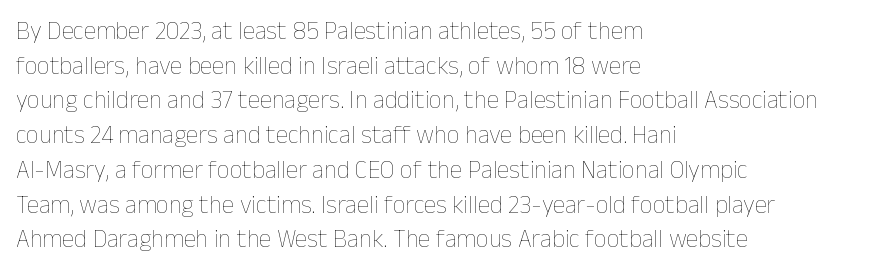
Q: Is the text bold? A: No.
Q: Is the text italic (slanted)? A: No, it is upright.
Q: Is the text underlined? A: No.
Q: How is the paragraph aligned? A: Left-aligned.
Q: Is the spacing between letters normal or unusually wide? A: Normal.
Q: Is the spacing between lines tight, normal or loose? A: Normal.
